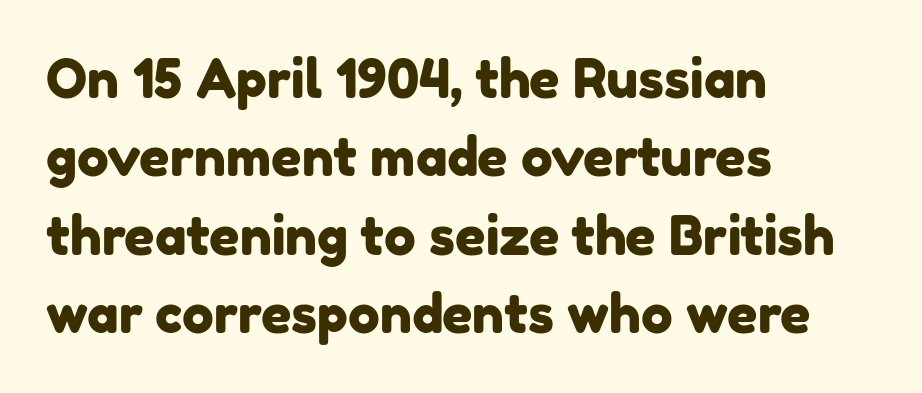
This sample uses plain, unmodified letter spacing. This rendering uses left alignment, leaving the right contour irregular. Has an underline been added? It has not. Here the designer chose a conventional face with non-uniform glyph widths.
